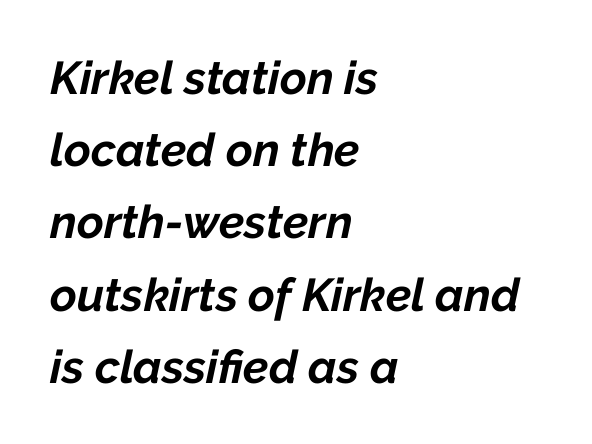
{"italic": "yes", "lean": "right", "slant_degrees": 12, "bold": "yes", "weight": "bold", "width": "normal", "stroke_contrast": "low", "x_height": "medium", "monospaced": "no", "underline": "no", "align": "left", "line_spacing": "normal", "line_spacing_ratio": 1.57, "letter_spacing": "normal", "letter_spacing_em": 0.0, "glyph_px": 46}
